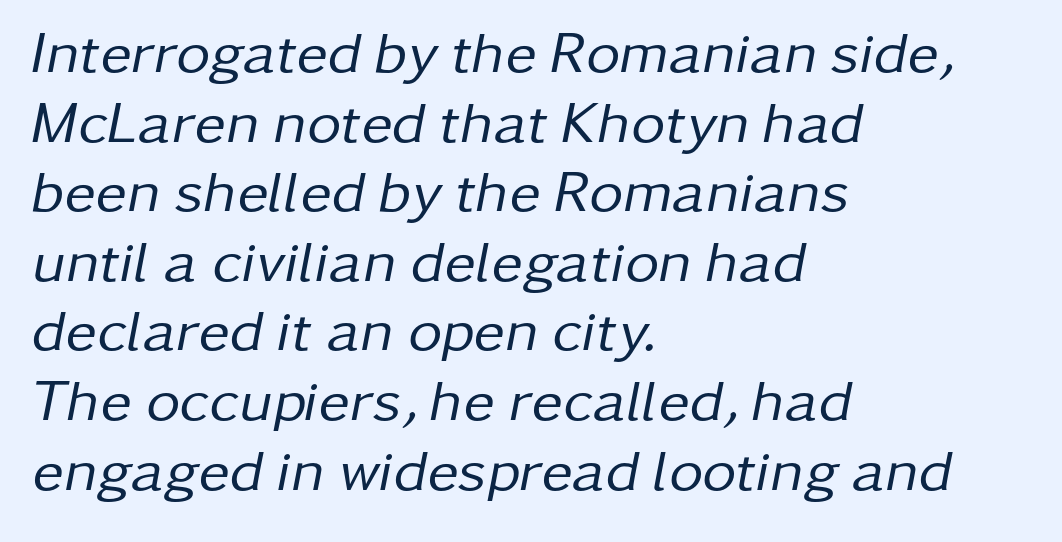
Q: Is the text bold? A: No.
Q: Is the text italic (slanted)? A: Yes, it leans right by about 11 degrees.
Q: Is the text underlined? A: No.
Q: How is the paragraph aligned? A: Left-aligned.
Q: Is the spacing between letters normal or unusually wide? A: Normal.
Q: Width (condensed, normal, or wide)? A: Normal.
Q: Stroke contrast? A: Low.
Q: x-height? A: Medium.
Q: Monospaced? A: No.
